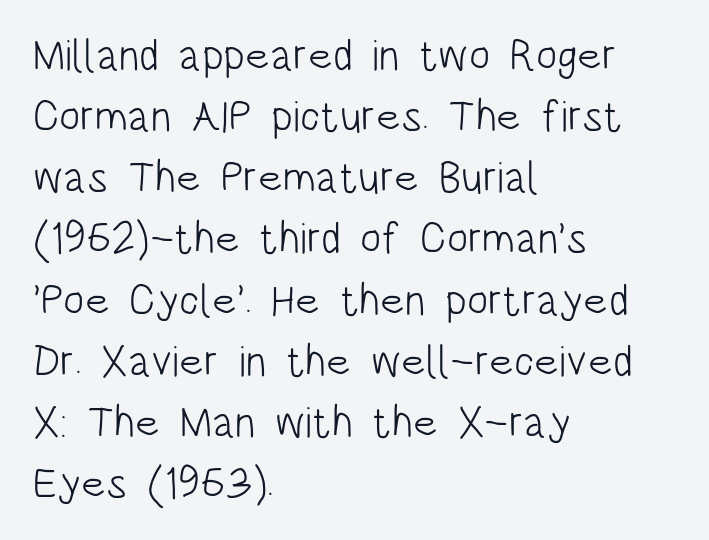
The image shows 44 px light, condensed sans-serif type, upright; set left-aligned, normal line spacing (1.39x), normal letter spacing, not underlined; low stroke contrast and a large x-height.
